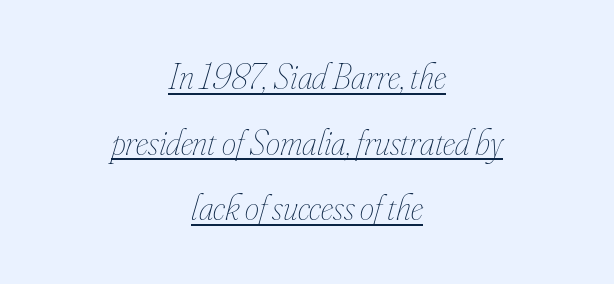
{"italic": "yes", "lean": "right", "slant_degrees": 16, "bold": "no", "weight": "thin", "width": "condensed", "stroke_contrast": "low", "x_height": "small", "monospaced": "no", "underline": "yes", "align": "center", "line_spacing_ratio": 1.82, "letter_spacing": "normal", "letter_spacing_em": 0.0, "glyph_px": 36}
